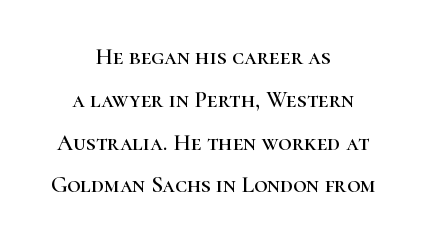
The image shows 23 px text type, upright; set centered, line spacing 1.86x, normal letter spacing, not underlined.
